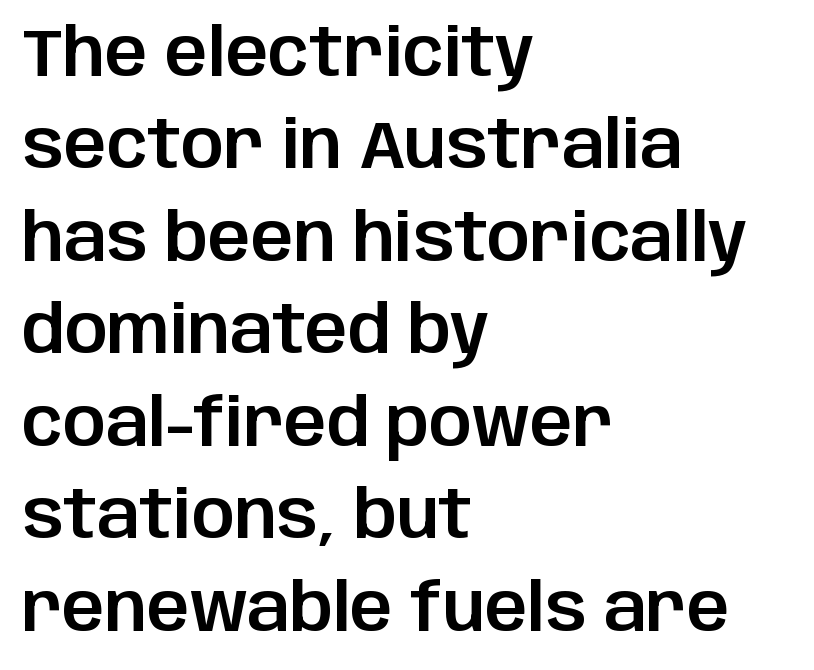
The image shows 67 px sans-serif type, upright; set left-aligned, normal line spacing (1.38x), normal letter spacing, not underlined; low stroke contrast and a large x-height.
